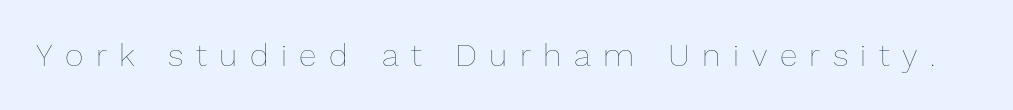
Q: Is the text bold? A: No.
Q: Is the text italic (slanted)? A: No, it is upright.
Q: Is the text underlined? A: No.
Q: Is the spacing between letters normal or unusually wide? A: Unusually wide.
Q: Width (condensed, normal, or wide)? A: Normal.
Q: Stroke contrast? A: Low.
Q: x-height? A: Medium.
Q: Monospaced? A: No.
